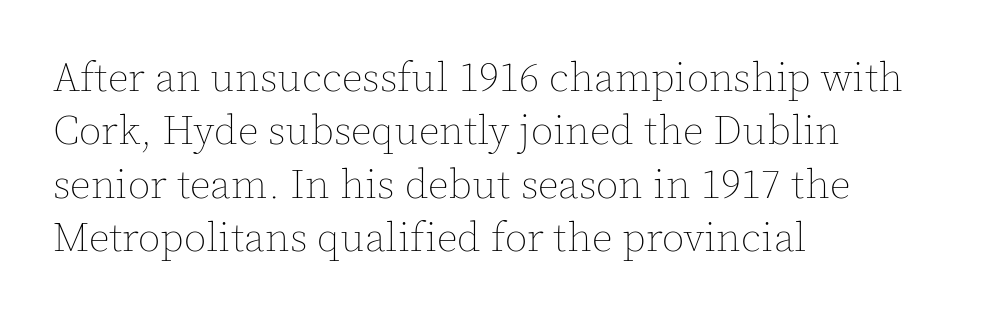
Q: Is the text bold? A: No.
Q: Is the text italic (slanted)? A: No, it is upright.
Q: Is the text underlined? A: No.
Q: How is the paragraph aligned? A: Left-aligned.
Q: Is the spacing between letters normal or unusually wide? A: Normal.
Q: Is the spacing between lines tight, normal or loose? A: Normal.
Q: Width (condensed, normal, or wide)? A: Normal.
Q: x-height? A: Medium.
Q: Monospaced? A: No.
